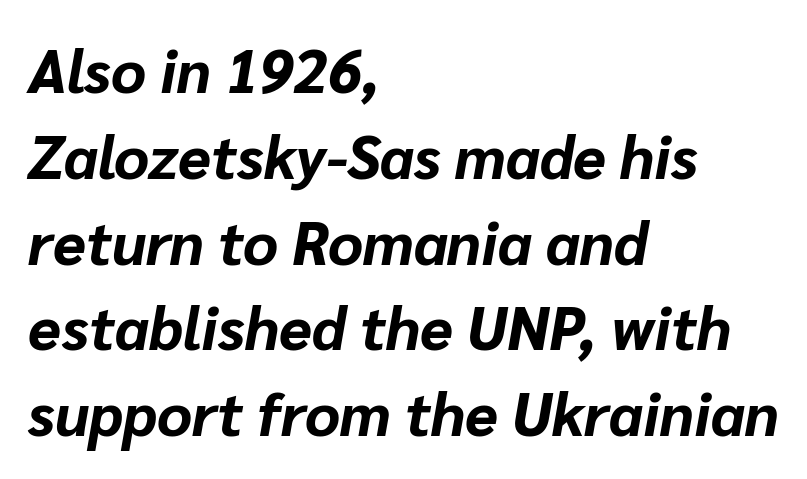
As a designer I'd log this as weight 700, bold. No word sits above an underline. Rendered with sloped, italic letterforms. This block has exactly the height ordinary leading produces. The tracking reads as untouched default to a designer's eye. Short and long lines alike share a common starting point at left.
